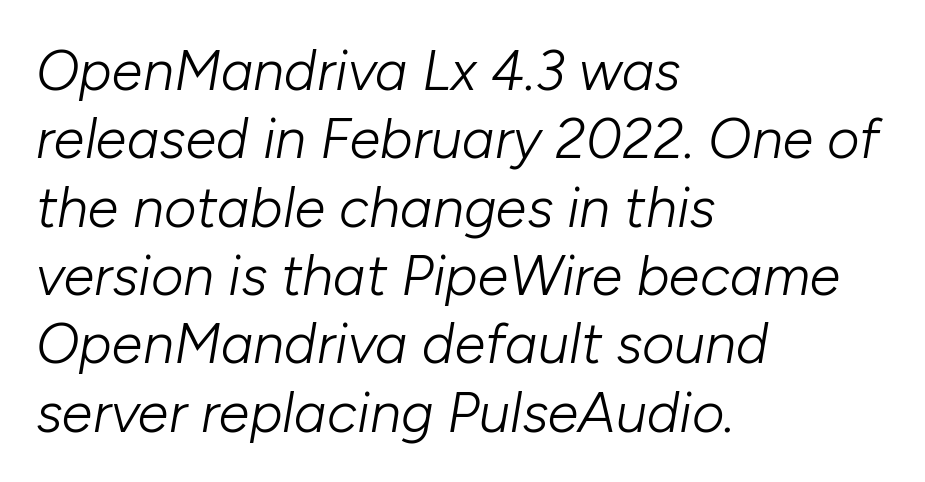
The image shows 56 px light type, italic (leaning right); set left-aligned, line spacing 1.22x, normal letter spacing, not underlined; low stroke contrast and a medium x-height.
